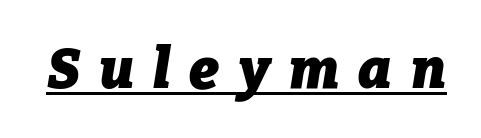
Notice how the stems are inclined rather than vertical — that's the hallmark of italics. This sample has the flowing, uneven cadence of proportional lettering. Notice how thick the strokes are: this is what a full bold looks like. Descenders here cross a horizontal rule under the line. Glyph-to-glyph distance is far greater than everyday printed text.
